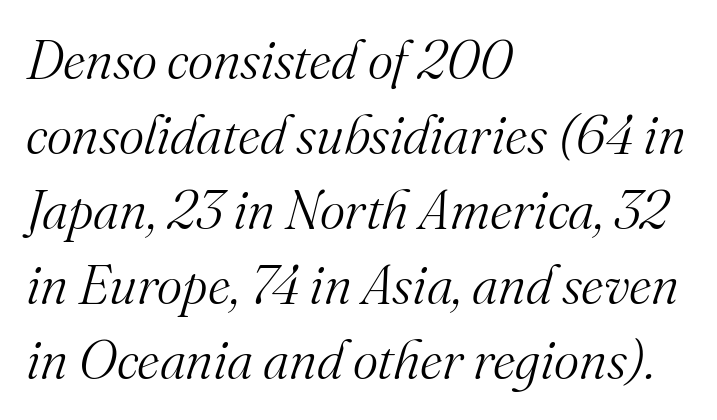
{"serif": "yes", "italic": "yes", "lean": "right", "slant_degrees": 16, "bold": "no", "weight": "light", "width": "normal", "stroke_contrast": "medium", "x_height": "small", "monospaced": "no", "underline": "no", "align": "left", "line_spacing": "normal", "line_spacing_ratio": 1.39, "letter_spacing": "normal", "letter_spacing_em": 0.0, "glyph_px": 54}
